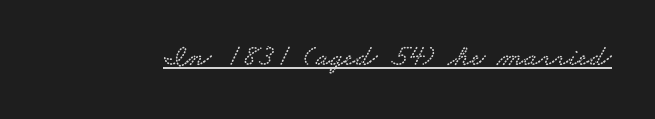
{"width": "wide", "stroke_contrast": "low", "x_height": "small", "monospaced": "no", "underline": "yes", "letter_spacing": "normal", "letter_spacing_em": 0.0, "glyph_px": 30}
